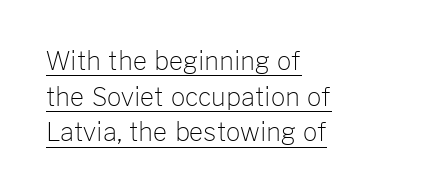
Q: Is the text bold? A: No.
Q: Is the text italic (slanted)? A: No, it is upright.
Q: Is the text underlined? A: Yes.
Q: How is the paragraph aligned? A: Left-aligned.
Q: Is the spacing between letters normal or unusually wide? A: Normal.
Q: Is the spacing between lines tight, normal or loose? A: Normal.
